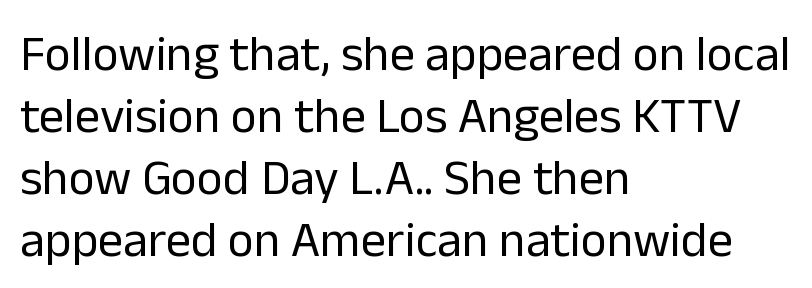
Q: Is the text bold? A: No.
Q: Is the text italic (slanted)? A: No, it is upright.
Q: Is the typeface a serif or a sans-serif typeface? A: Sans-serif.
Q: Is the text underlined? A: No.
Q: How is the paragraph aligned? A: Left-aligned.
Q: Is the spacing between letters normal or unusually wide? A: Normal.
Q: Width (condensed, normal, or wide)? A: Normal.
Q: Stroke contrast? A: Low.
Q: x-height? A: Medium.
Q: Monospaced? A: No.
